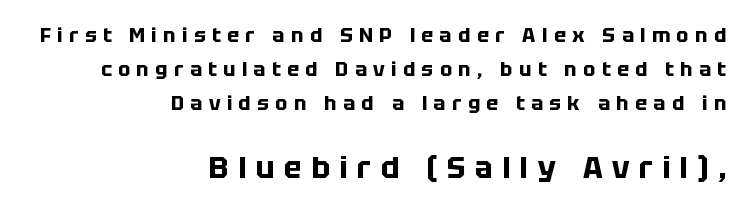
{"serif": "no", "italic": "no", "bold": "yes", "weight": "bold", "width": "normal", "stroke_contrast": "low", "x_height": "large", "monospaced": "no", "underline": "no", "align": "right", "line_spacing": "normal", "line_spacing_ratio": 1.7, "letter_spacing": "wide", "letter_spacing_em": 0.32, "larger_block": "second", "size_ratio": 1.5, "glyph_px": 30}
